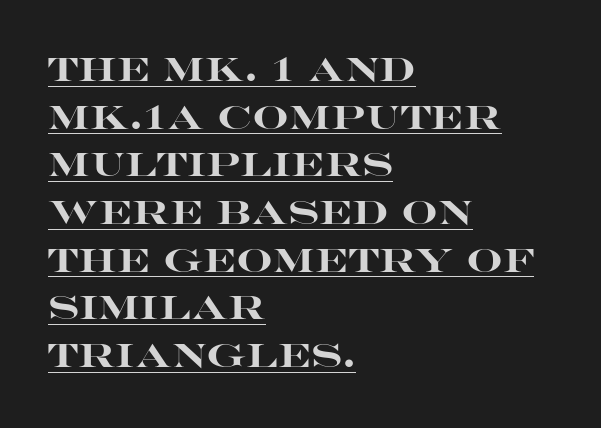
The image shows 32 px heavy, wide type, upright; set left-aligned, normal line spacing (1.49x), normal letter spacing, underlined; high stroke contrast and a large x-height.
